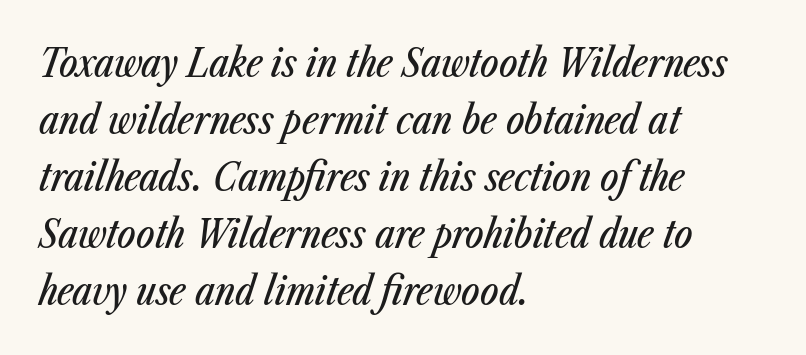
Q: Is the text italic (slanted)? A: Yes, it leans right by about 23 degrees.
Q: Is the text underlined? A: No.
Q: How is the paragraph aligned? A: Left-aligned.
Q: Is the spacing between letters normal or unusually wide? A: Normal.
Q: Is the spacing between lines tight, normal or loose? A: Normal.
Q: Width (condensed, normal, or wide)? A: Condensed.
Q: Stroke contrast? A: Low.
Q: x-height? A: Medium.
Q: Monospaced? A: No.
